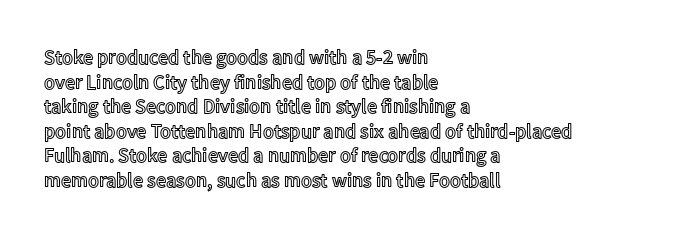
Here the glyphs are tracked normally, forming tight word shapes. The baseline area is clear. Ascenders rise straight up at ninety degrees. These lines stack with their left ends in a neat column.
